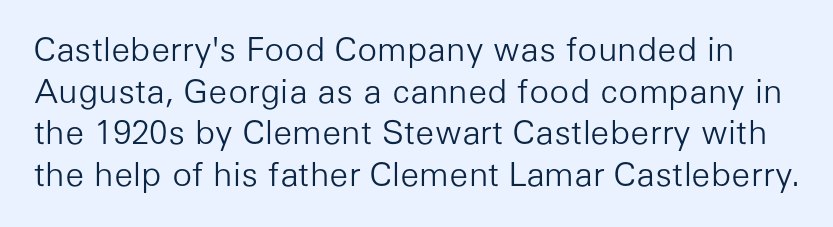
{"serif": "no", "italic": "no", "bold": "no", "weight": "light", "width": "normal", "stroke_contrast": "low", "x_height": "medium", "monospaced": "no", "underline": "no", "line_spacing": "normal", "line_spacing_ratio": 1.26, "letter_spacing": "normal", "letter_spacing_em": 0.0, "glyph_px": 33}
